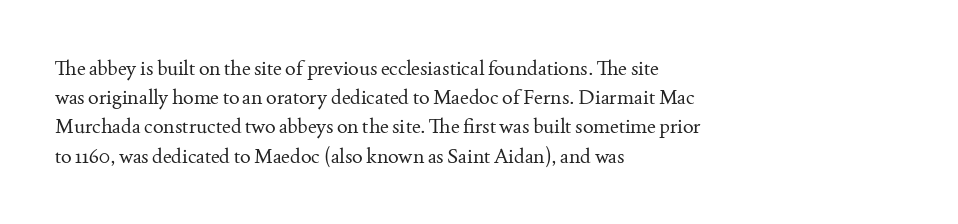
The image shows 20 px text type, upright; set left-aligned, normal line spacing (1.46x), normal letter spacing, not underlined.
